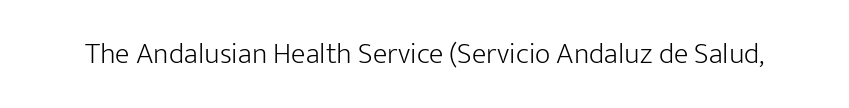
The image shows 30 px light sans-serif type, upright; set normal letter spacing, not underlined; low stroke contrast and a medium x-height.
